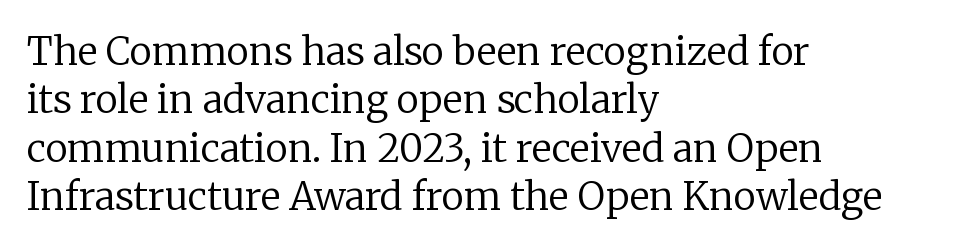
In terms of letterspacing, this is plain default setting. A typesetter would label this face a serif. The type sits square on the baseline with zero lean. Do the characters align in a grid? No, the font is proportional. Rule under the text: the space is simply empty.
